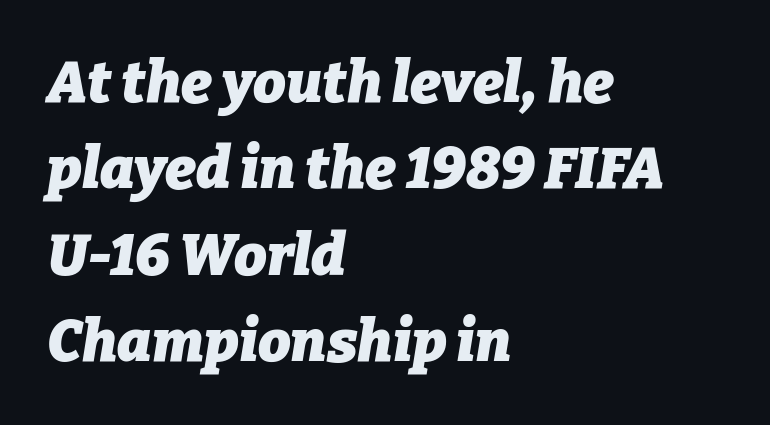
The image shows 58 px heavy type, italic (leaning right); set left-aligned, normal line spacing (1.49x), normal letter spacing, not underlined; low stroke contrast and a medium x-height.
